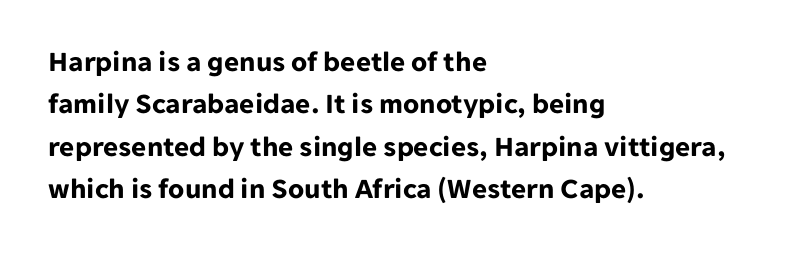
{"serif": "no", "italic": "no", "bold": "yes", "weight": "bold", "width": "normal", "stroke_contrast": "low", "x_height": "medium", "monospaced": "no", "underline": "no", "align": "left", "line_spacing": "normal", "line_spacing_ratio": 1.46, "letter_spacing": "normal", "letter_spacing_em": 0.0, "glyph_px": 29}
